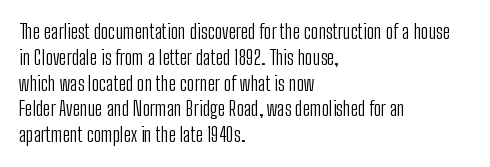
Interline gaps are of average width in this sample. Style check: upright. Tracking here is standard; glyphs follow each other at the usual distance. Stroke mass is kept to a normal reading level or below. Beneath every word, the page is bare. Leftover space on each line is placed entirely after the last word.
